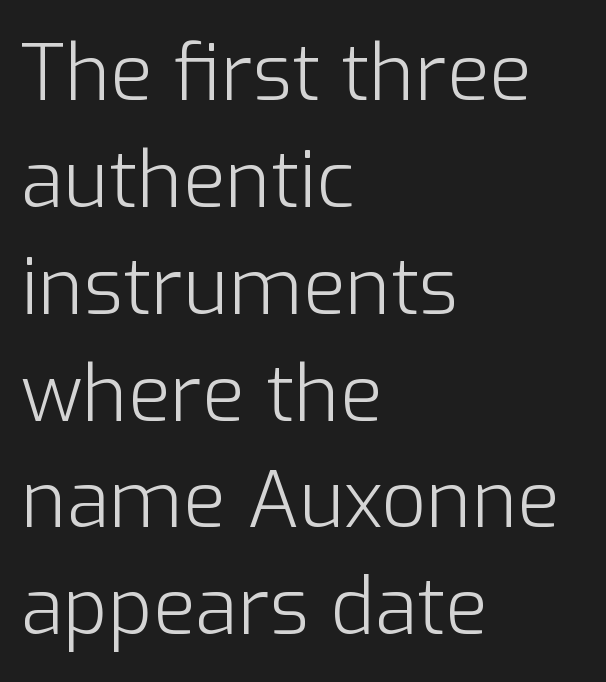
When letters stand straight like this, we call the style roman or upright. Notice how descenders clear the ascenders below comfortably — that's standard leading. Each stroke keeps to a modest, everyday thickness or less. Classification — sans serif. Rule under the text: the space is simply empty. Here the glyphs are tracked normally, forming tight word shapes.
